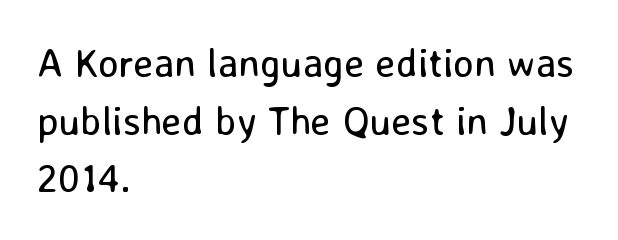
The image shows 40 px regular-weight sans-serif type, upright; set left-aligned, normal line spacing (1.44x), normal letter spacing, not underlined; low stroke contrast and a medium x-height.
